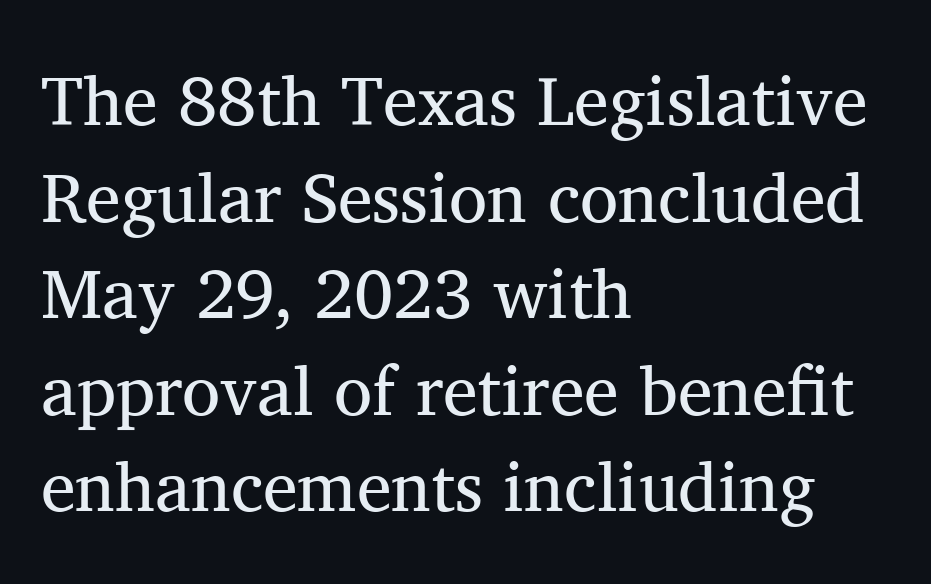
Q: Is the text bold? A: No.
Q: Is the text italic (slanted)? A: No, it is upright.
Q: Is the typeface a serif or a sans-serif typeface? A: Serif.
Q: Is the text underlined? A: No.
Q: How is the paragraph aligned? A: Left-aligned.
Q: Is the spacing between letters normal or unusually wide? A: Normal.
Q: Is the spacing between lines tight, normal or loose? A: Normal.
Q: Width (condensed, normal, or wide)? A: Normal.
Q: Stroke contrast? A: Medium.
Q: x-height? A: Medium.
Q: Monospaced? A: No.
